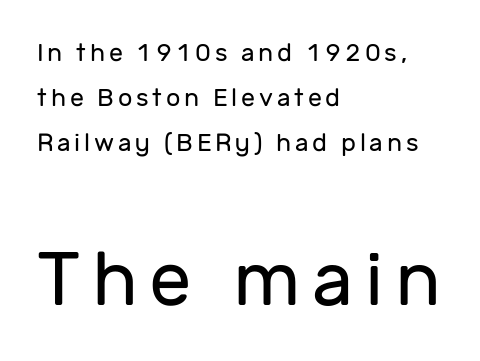
{"serif": "no", "italic": "no", "bold": "no", "weight": "regular", "width": "normal", "stroke_contrast": "low", "x_height": "medium", "monospaced": "no", "underline": "no", "align": "left", "line_spacing_ratio": 1.8, "larger_block": "second", "size_ratio": 3.04, "glyph_px": 76}
